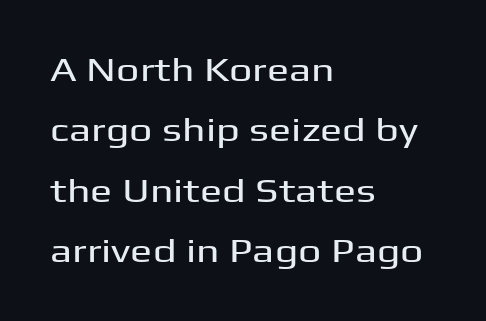
Q: Is the text italic (slanted)? A: No, it is upright.
Q: Is the typeface a serif or a sans-serif typeface? A: Sans-serif.
Q: Is the text underlined? A: No.
Q: How is the paragraph aligned? A: Left-aligned.
Q: Is the spacing between letters normal or unusually wide? A: Normal.
Q: Width (condensed, normal, or wide)? A: Wide.
Q: Stroke contrast? A: Medium.
Q: x-height? A: Medium.
Q: Monospaced? A: No.
